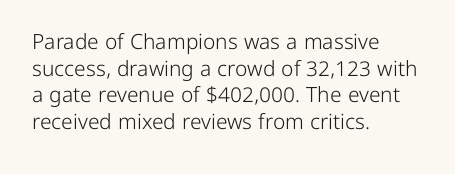
Summary of weight: not heavy and not bold. The vertical gap from one line to the next is medium. The type is set solid horizontally, with unmodified tracking. No italicization has been applied; the sample stays upright. The paragraph shown leans on its left margin. The gap between lines stays unmarked.
